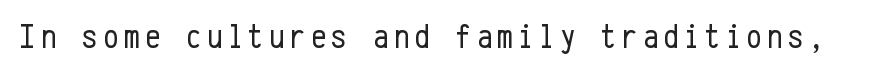
This is sans-serif lettering, the kind often seen on screens and signage. Rule under the text: the space is simply empty. The letters march in equal steps, a hallmark of fixed-pitch type. In terms of posture, this sample is upright.
